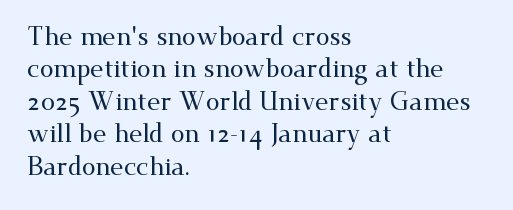
Is there much room between lines? A standard amount, neither cramped nor airy. The passage shown is not underscored anywhere. Visually the block forms a straight wall on the left and a jagged coastline on the right. The lettering holds an erect, upright posture throughout. This rendering leaves character spacing at its baseline value.
